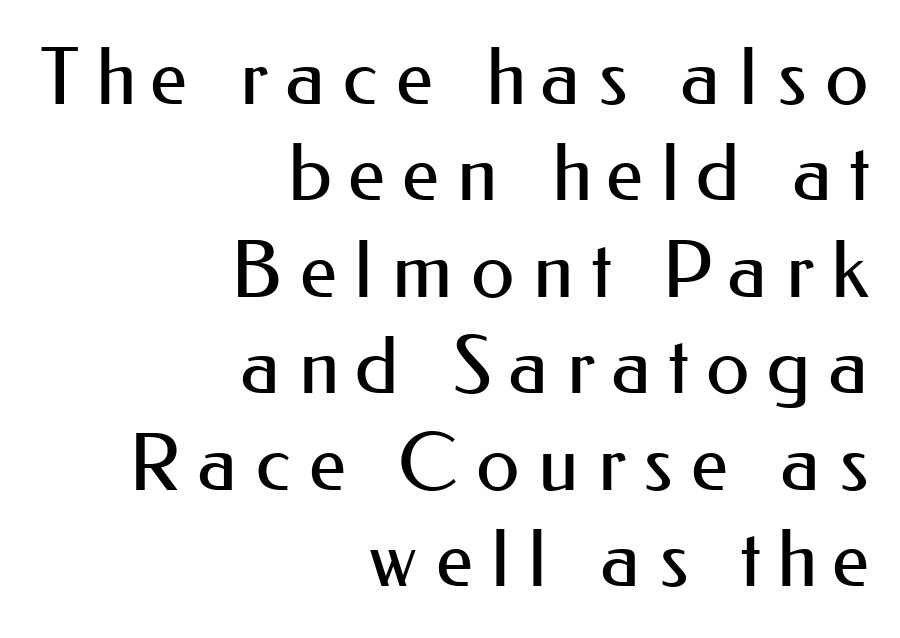
The image shows 79 px regular-weight sans-serif type, upright; set right-aligned, line spacing 1.22x, unusually wide letter spacing (+0.21 em), not underlined; medium stroke contrast and a small x-height.
